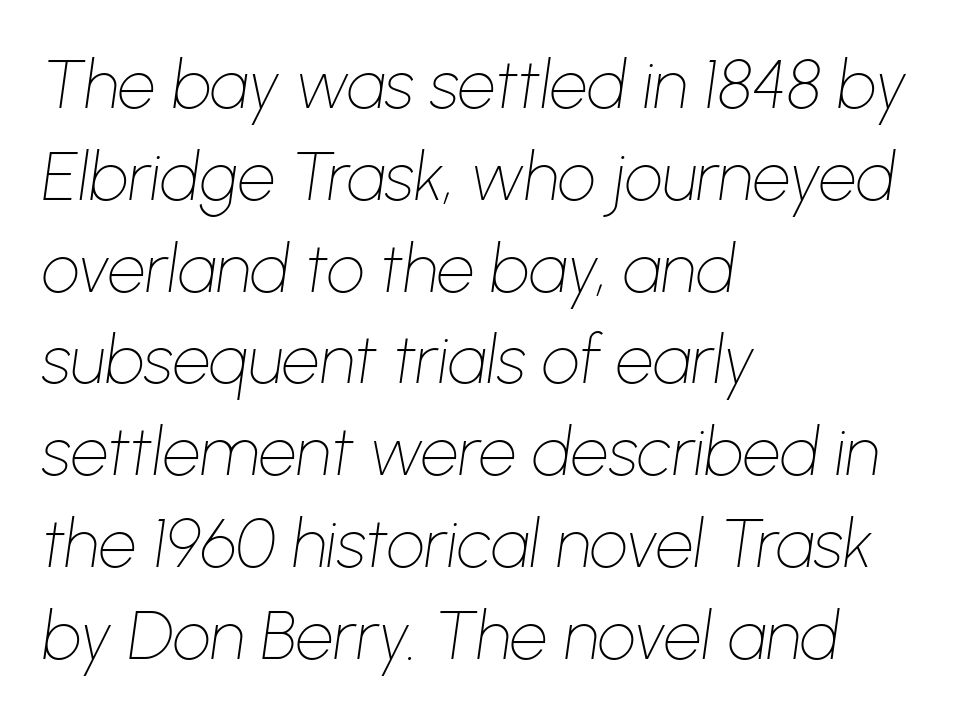
The image shows 67 px thin type, italic (leaning right); set left-aligned, normal line spacing (1.37x), normal letter spacing, not underlined; low stroke contrast and a medium x-height.
